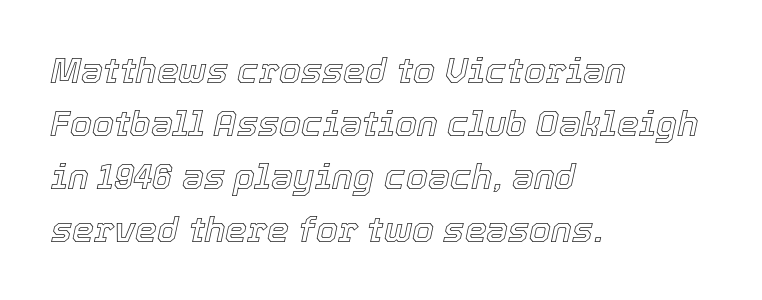
The passage shown is typed in a proportional face where columns would drift. This rendering leaves character spacing at its baseline value. This rendering features lettering with no underline. This is oblique type, the kind used for emphasis or titles. Honestly, the row spacing looks completely unremarkable. Short and long lines alike share a common starting point at left.
